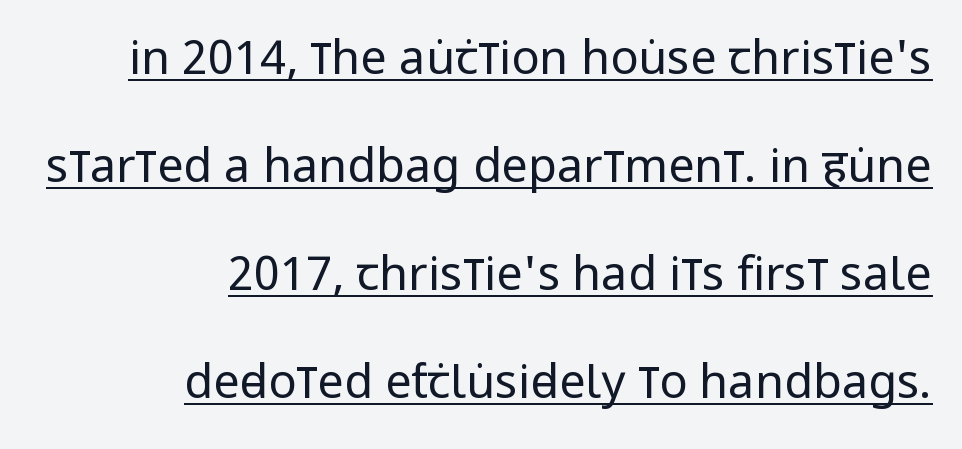
The font sits on the lighter half of the weight spectrum, regular included. The passage shown is typed in a proportional face where columns would drift. Spacing between characters is what you'd get straight out of the box. Underlined type.
